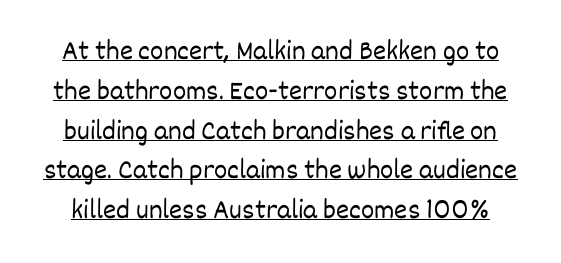
Q: Is the text bold? A: No.
Q: Is the text italic (slanted)? A: No, it is upright.
Q: Is the text underlined? A: Yes.
Q: Is the spacing between letters normal or unusually wide? A: Normal.
Q: Is the spacing between lines tight, normal or loose? A: Normal.
Q: Width (condensed, normal, or wide)? A: Normal.
Q: Stroke contrast? A: Low.
Q: x-height? A: Large.
Q: Monospaced? A: No.
